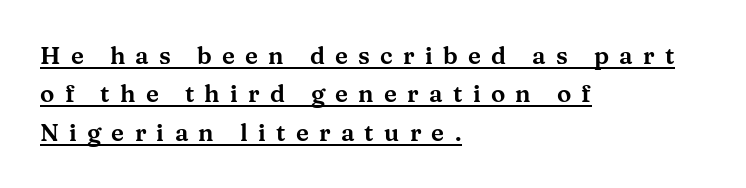
Q: Is the text italic (slanted)? A: No, it is upright.
Q: Is the text underlined? A: Yes.
Q: How is the paragraph aligned? A: Left-aligned.
Q: Is the spacing between letters normal or unusually wide? A: Unusually wide.
Q: Is the spacing between lines tight, normal or loose? A: Normal.
